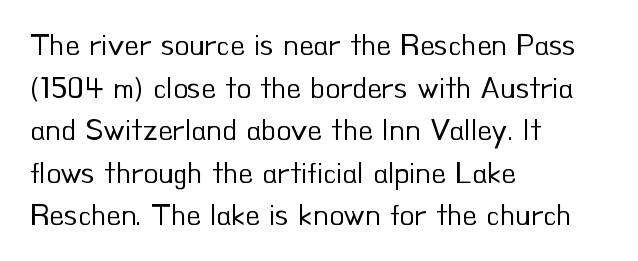
Each letter keeps its own natural width here, so spacing adapts to shape. One glance says typical: line gaps are just what's usual. Clear beneath every line of the passage. Each word holds together tightly as a unit, with standard inter-letter gaps. Weight class: somewhere from thin through regular. A sans-serif font was chosen for this passage.
